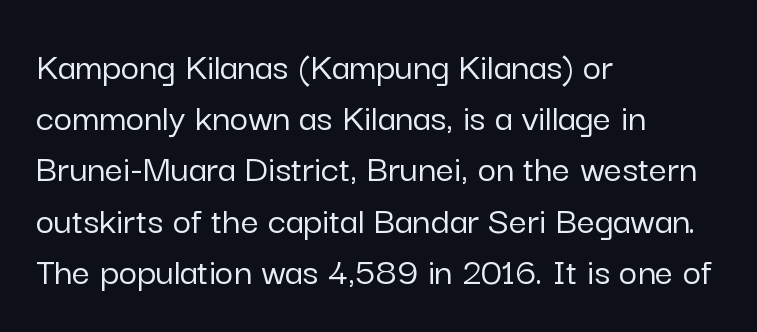
Whoever set this chose a conventional vertical rhythm. To sum up the face: it is a sans, with no serifs. The passage is arranged the way most books set body copy — flush left. Italic: no, the glyphs are upright roman. The rendering uses natural spacing where letterforms have individual widths. Compared with typical body copy, the letter spacing here is the same.
